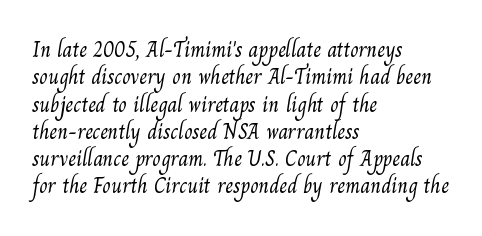
The image shows 22 px text type; set left-aligned, line spacing 1.24x, normal letter spacing, not underlined.
